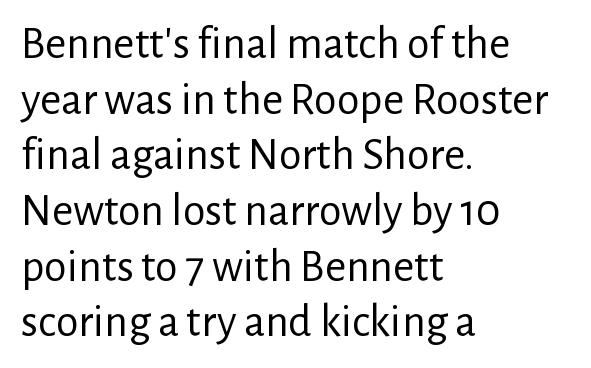
The compositor pushed each line to the left boundary. In terms of posture, this sample is upright. This rendering features lettering with no underline. Weight: not bold — regular or lighter. Caption: standard tracking, unaltered.
